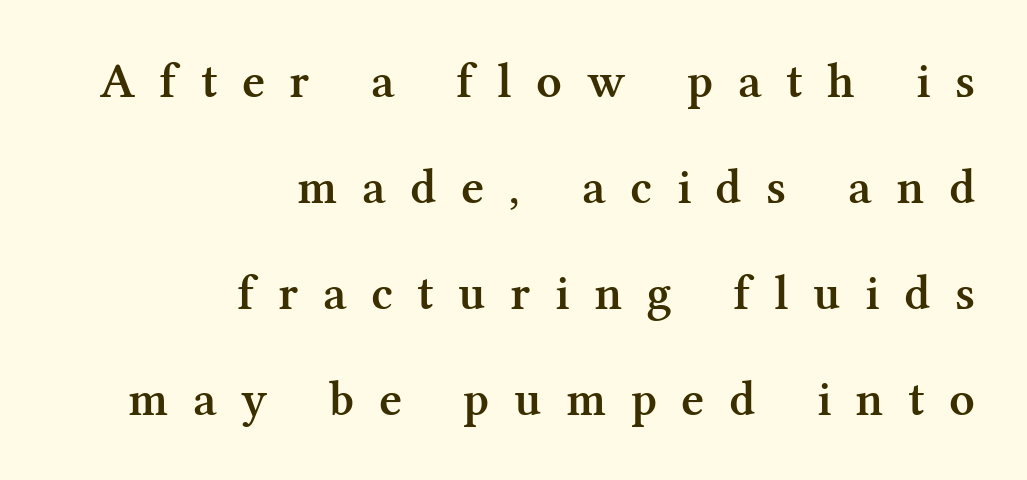
Q: Is the text bold? A: Semi-bold.
Q: Is the text italic (slanted)? A: No, it is upright.
Q: Is the typeface a serif or a sans-serif typeface? A: Serif.
Q: Is the text underlined? A: No.
Q: How is the paragraph aligned? A: Right-aligned.
Q: Is the spacing between letters normal or unusually wide? A: Unusually wide.
Q: Is the spacing between lines tight, normal or loose? A: Loose.
Q: Width (condensed, normal, or wide)? A: Normal.
Q: Stroke contrast? A: Medium.
Q: x-height? A: Medium.
Q: Monospaced? A: No.
